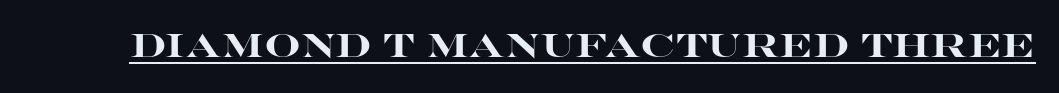
The image shows 32 px heavy, wide type, upright; set normal letter spacing, underlined; high stroke contrast and a large x-height.
